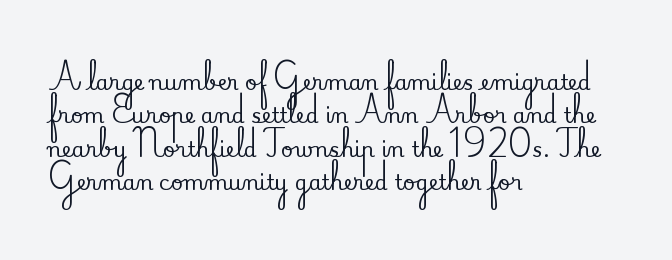
Q: Is the text italic (slanted)? A: No, it is upright.
Q: Is the text underlined? A: No.
Q: How is the paragraph aligned? A: Left-aligned.
Q: Is the spacing between letters normal or unusually wide? A: Normal.
Q: Is the spacing between lines tight, normal or loose? A: Normal.
